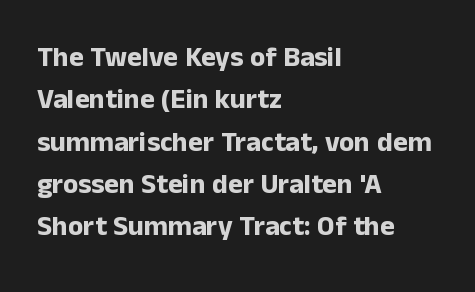
{"serif": "no", "italic": "no", "bold": "yes", "weight": "bold", "width": "normal", "stroke_contrast": "low", "x_height": "medium", "monospaced": "no", "underline": "no", "align": "left", "line_spacing": "normal", "line_spacing_ratio": 1.51, "letter_spacing": "normal", "letter_spacing_em": 0.0, "glyph_px": 28}
